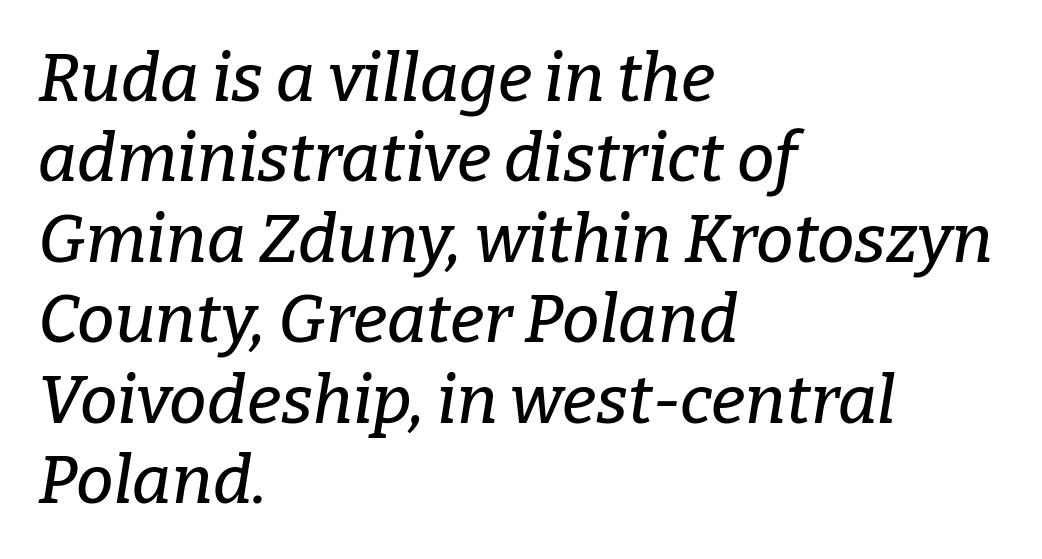
Q: Is the text italic (slanted)? A: Yes, it leans right by about 9 degrees.
Q: Is the typeface a serif or a sans-serif typeface? A: Serif.
Q: Is the text underlined? A: No.
Q: How is the paragraph aligned? A: Left-aligned.
Q: Is the spacing between letters normal or unusually wide? A: Normal.
Q: Width (condensed, normal, or wide)? A: Normal.
Q: Stroke contrast? A: Low.
Q: x-height? A: Medium.
Q: Monospaced? A: No.
